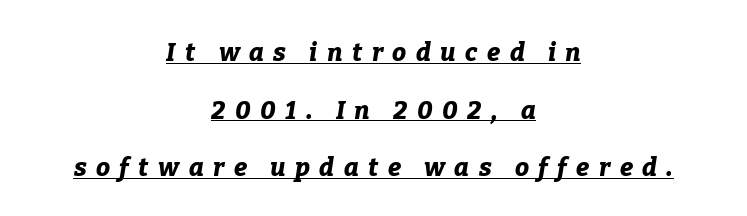
{"italic": "yes", "lean": "right", "slant_degrees": 9, "bold": "yes", "underline": "yes", "align": "center", "line_spacing": "loose", "line_spacing_ratio": 2.31, "letter_spacing": "wide", "letter_spacing_em": 0.38, "glyph_px": 25}
